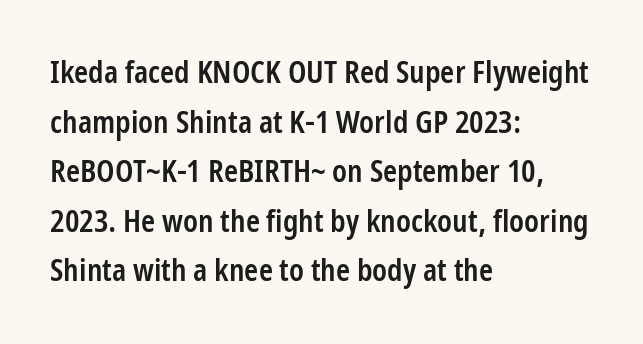
Q: Is the text bold? A: Semi-bold.
Q: Is the text italic (slanted)? A: No, it is upright.
Q: Is the typeface a serif or a sans-serif typeface? A: Sans-serif.
Q: Is the text underlined? A: No.
Q: How is the paragraph aligned? A: Left-aligned.
Q: Is the spacing between letters normal or unusually wide? A: Normal.
Q: Is the spacing between lines tight, normal or loose? A: Normal.
Q: Width (condensed, normal, or wide)? A: Condensed.
Q: Stroke contrast? A: Low.
Q: x-height? A: Medium.
Q: Monospaced? A: No.
